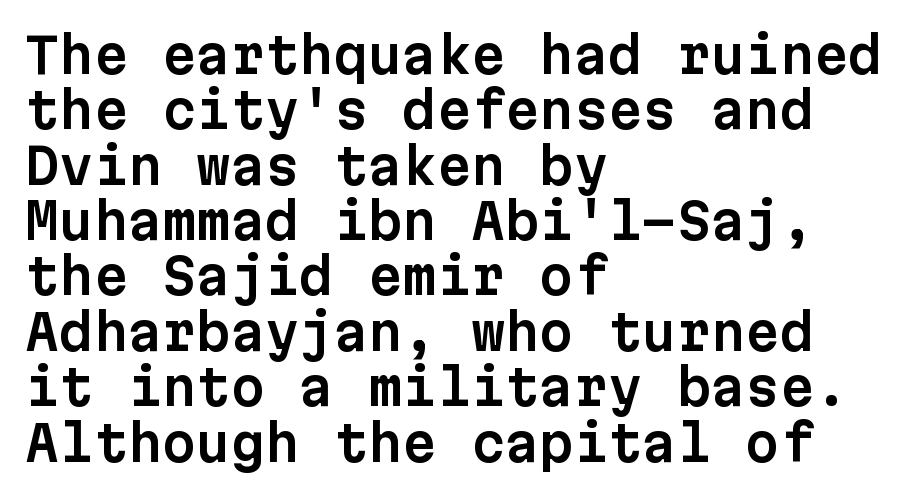
{"serif": "no", "italic": "no", "width": "normal", "stroke_contrast": "low", "x_height": "medium", "monospaced": "yes", "underline": "no", "align": "left", "line_spacing": "tight", "line_spacing_ratio": 1.13, "letter_spacing": "normal", "letter_spacing_em": 0.0, "glyph_px": 49}
